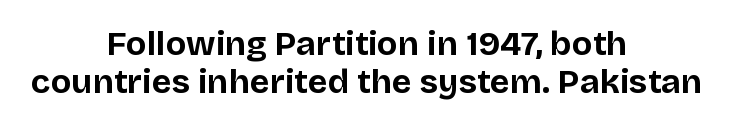
Q: Is the text bold? A: Yes.
Q: Is the text italic (slanted)? A: No, it is upright.
Q: Is the typeface a serif or a sans-serif typeface? A: Sans-serif.
Q: Is the text underlined? A: No.
Q: How is the paragraph aligned? A: Centered.
Q: Is the spacing between letters normal or unusually wide? A: Normal.
Q: Is the spacing between lines tight, normal or loose? A: Tight.
Q: Width (condensed, normal, or wide)? A: Normal.
Q: Stroke contrast? A: Low.
Q: x-height? A: Large.
Q: Monospaced? A: No.
